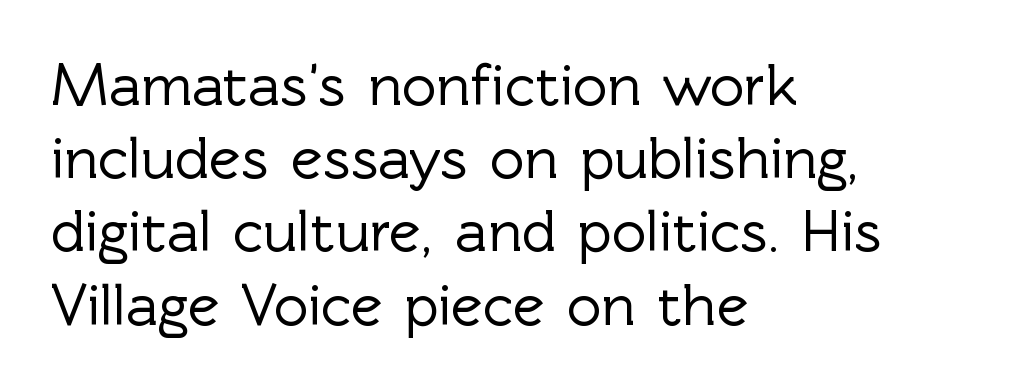
Q: Is the text italic (slanted)? A: No, it is upright.
Q: Is the typeface a serif or a sans-serif typeface? A: Sans-serif.
Q: Is the text underlined? A: No.
Q: How is the paragraph aligned? A: Left-aligned.
Q: Is the spacing between letters normal or unusually wide? A: Normal.
Q: Width (condensed, normal, or wide)? A: Normal.
Q: x-height? A: Medium.
Q: Monospaced? A: No.
